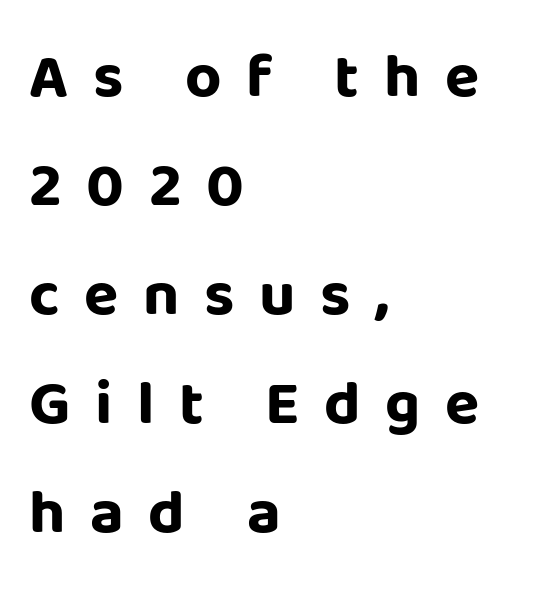
{"serif": "no", "italic": "no", "bold": "yes", "weight": "bold", "width": "normal", "stroke_contrast": "low", "x_height": "large", "monospaced": "no", "underline": "no", "align": "left", "line_spacing_ratio": 1.73, "letter_spacing": "wide", "letter_spacing_em": 0.39, "glyph_px": 63}
